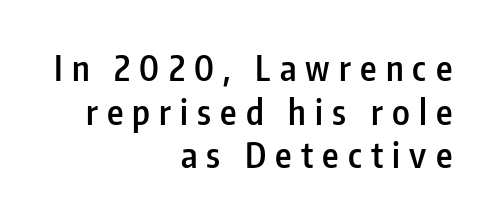
Q: Is the text bold? A: Semi-bold.
Q: Is the text italic (slanted)? A: No, it is upright.
Q: Is the typeface a serif or a sans-serif typeface? A: Sans-serif.
Q: Is the text underlined? A: No.
Q: How is the paragraph aligned? A: Right-aligned.
Q: Is the spacing between letters normal or unusually wide? A: Unusually wide.
Q: Is the spacing between lines tight, normal or loose? A: Normal.
Q: Width (condensed, normal, or wide)? A: Condensed.
Q: Stroke contrast? A: Low.
Q: x-height? A: Medium.
Q: Monospaced? A: No.
